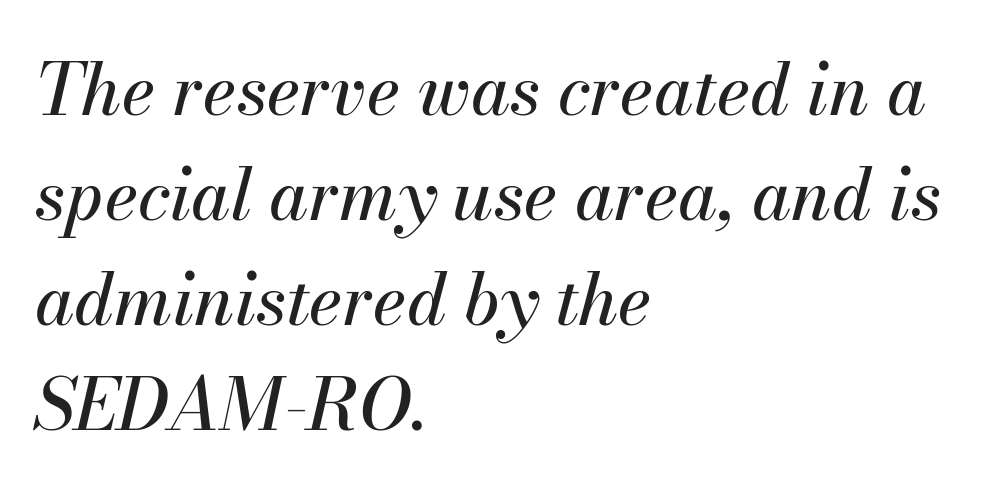
{"italic": "yes", "lean": "right", "slant_degrees": 13, "width": "normal", "stroke_contrast": "medium", "x_height": "small", "monospaced": "no", "underline": "no", "align": "left", "line_spacing": "normal", "line_spacing_ratio": 1.48, "letter_spacing": "normal", "letter_spacing_em": 0.0, "glyph_px": 71}
